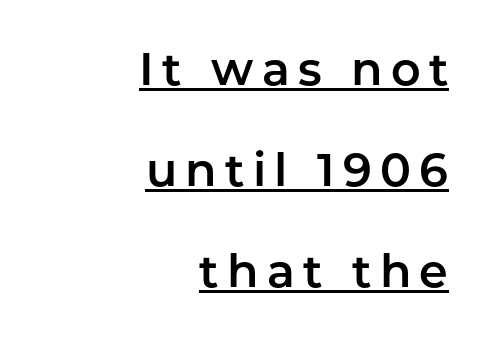
{"serif": "no", "italic": "no", "width": "normal", "stroke_contrast": "low", "x_height": "medium", "monospaced": "no", "underline": "yes", "align": "right", "line_spacing": "loose", "line_spacing_ratio": 2.2, "glyph_px": 46}
